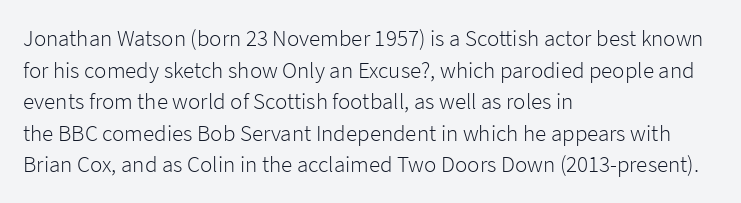
The image shows 23 px text type, upright; set left-aligned, normal line spacing (1.37x), normal letter spacing, not underlined.
